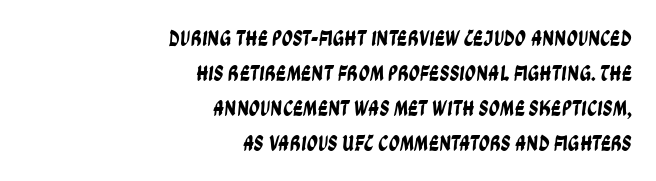
Q: Is the text underlined? A: No.
Q: How is the paragraph aligned? A: Right-aligned.
Q: Is the spacing between letters normal or unusually wide? A: Normal.
Q: Is the spacing between lines tight, normal or loose? A: Normal.
